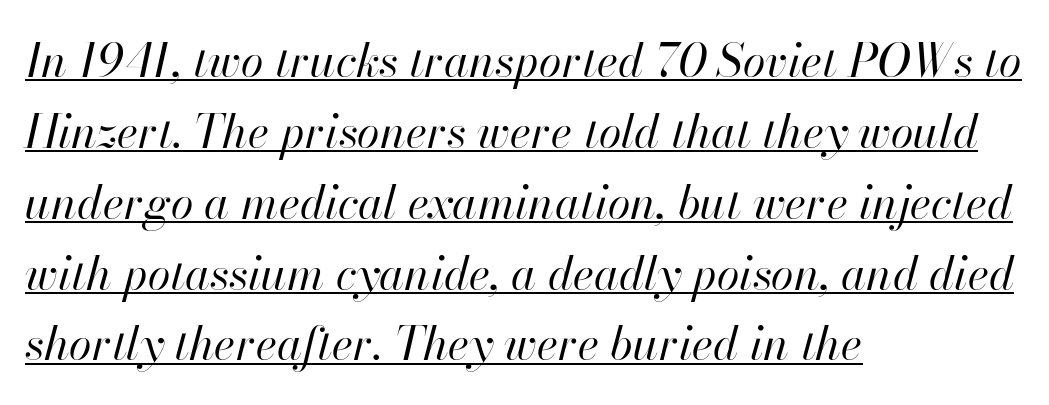
Does the lettering tilt? It does — this is italic. The tracking reads as untouched default to a designer's eye. Looks like someone drew a line under every word here. Which margin do the lines hug? The left one — the right edge is uneven.
